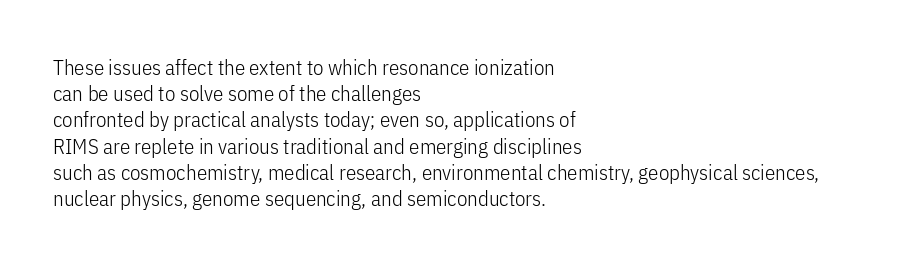
{"italic": "no", "bold": "no", "underline": "no", "align": "left", "line_spacing": "normal", "line_spacing_ratio": 1.25, "letter_spacing": "normal", "letter_spacing_em": 0.0, "glyph_px": 21}
